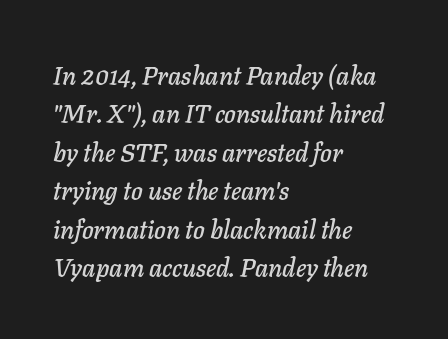
{"italic": "yes", "lean": "right", "slant_degrees": 11, "underline": "no", "align": "left", "line_spacing": "normal", "line_spacing_ratio": 1.54, "letter_spacing": "normal", "letter_spacing_em": 0.0, "glyph_px": 25}
